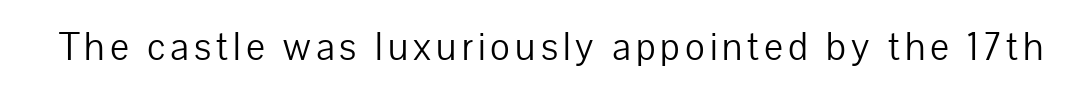
No heavy texture on the line: the type isn't bold. This sample uses an upright cut, with every glyph sitting square on the baseline. Nothing sits at the stroke ends, so this counts as sans-serif. Lines of text with bare space underneath. Looks like regular typesetting: each glyph gets only the width it needs.
